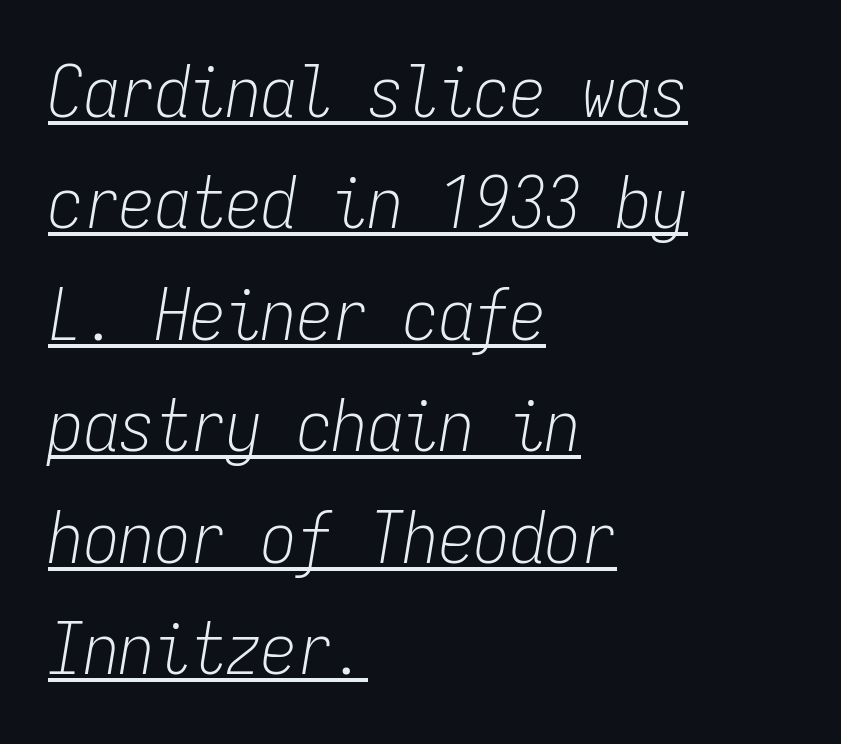
Each letter, wide or thin by design, is forced into the same width here. The space between consecutive lines is moderate. The face looks like a standard text weight, possibly lighter. Observe the lean: these are italic letterforms. Nothing unusual about the tracking: characters are spaced as the font intends. Beneath each row of characters lies a ruled line.
